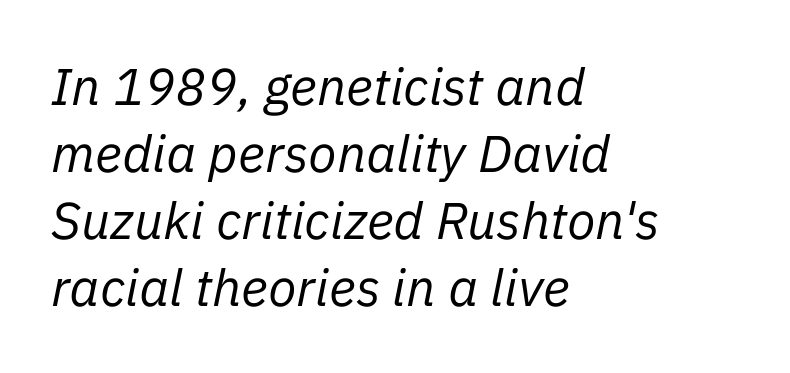
Q: Is the text bold? A: No.
Q: Is the text italic (slanted)? A: Yes, it leans right by about 11 degrees.
Q: Is the text underlined? A: No.
Q: How is the paragraph aligned? A: Left-aligned.
Q: Is the spacing between letters normal or unusually wide? A: Normal.
Q: Is the spacing between lines tight, normal or loose? A: Normal.
Q: Width (condensed, normal, or wide)? A: Normal.
Q: Stroke contrast? A: Low.
Q: x-height? A: Medium.
Q: Monospaced? A: No.
